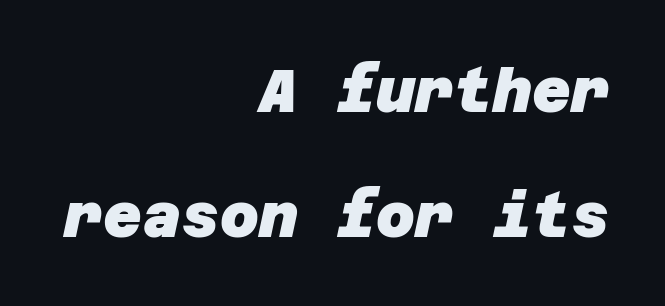
Q: Is the text bold? A: Yes.
Q: Is the typeface a serif or a sans-serif typeface? A: Sans-serif.
Q: Is the text underlined? A: No.
Q: How is the paragraph aligned? A: Right-aligned.
Q: Is the spacing between letters normal or unusually wide? A: Normal.
Q: Is the spacing between lines tight, normal or loose? A: Loose.
Q: Width (condensed, normal, or wide)? A: Normal.
Q: Stroke contrast? A: Low.
Q: x-height? A: Large.
